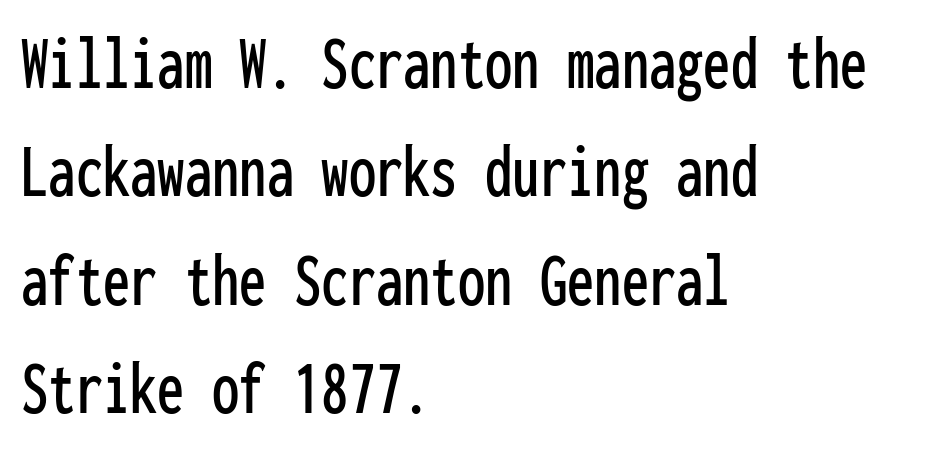
{"serif": "no", "italic": "no", "width": "condensed", "stroke_contrast": "low", "x_height": "medium", "monospaced": "yes", "underline": "no", "align": "left", "line_spacing": "normal", "line_spacing_ratio": 1.39, "letter_spacing": "normal", "letter_spacing_em": 0.0, "glyph_px": 78}
